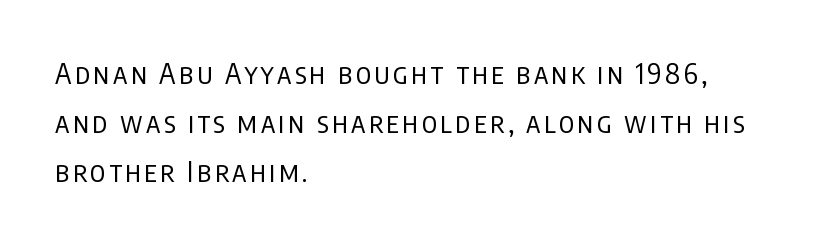
{"serif": "no", "italic": "no", "bold": "no", "weight": "regular", "width": "condensed", "stroke_contrast": "low", "x_height": "large", "monospaced": "no", "underline": "no", "align": "left", "line_spacing_ratio": 1.75, "glyph_px": 28}
